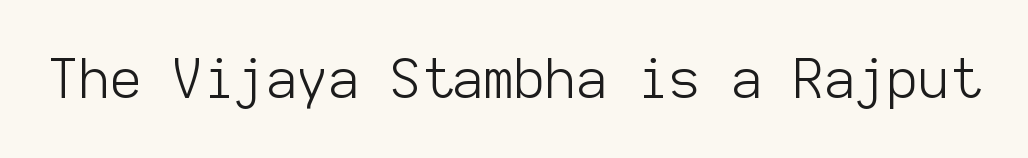
The image shows 54 px light sans-serif type, upright, monospaced; set normal letter spacing, not underlined; low stroke contrast and a medium x-height.
